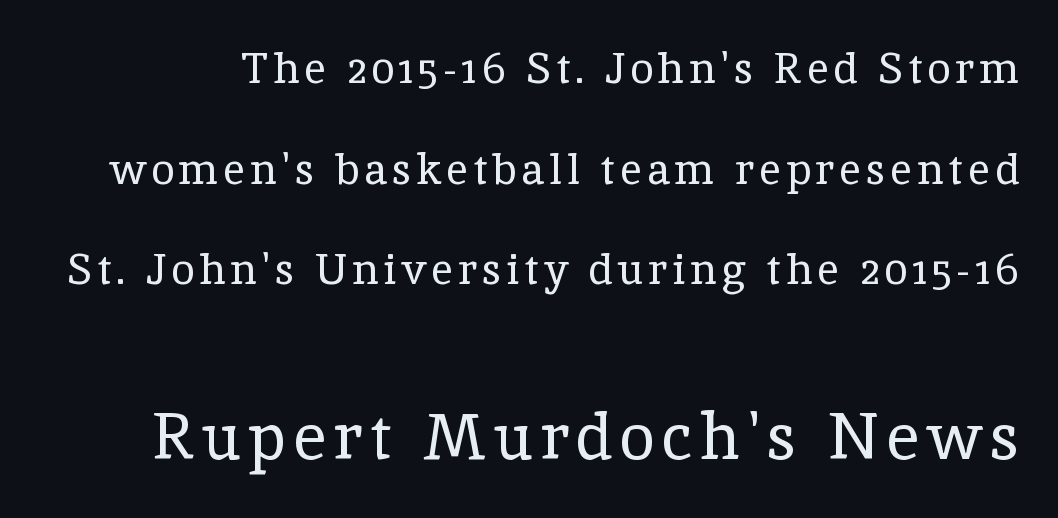
Letters have the restrained weight of plain body copy at most. Tall strokes in this sample are plumb rather than angled. Has an underline been added? It has not. The letters advance in unequal steps, a hallmark of proportional type. Widely set lines give the paragraph a tall, airy silhouette.
